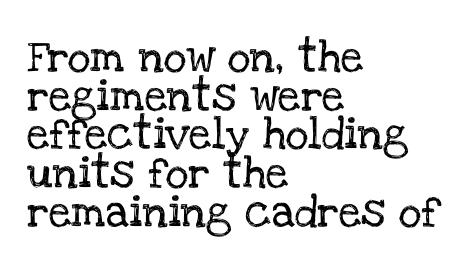
{"serif": "yes", "italic": "no", "width": "normal", "stroke_contrast": "low", "x_height": "large", "monospaced": "no", "underline": "no", "align": "left", "line_spacing_ratio": 1.21, "letter_spacing": "normal", "letter_spacing_em": 0.0, "glyph_px": 32}
